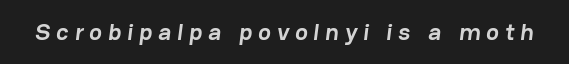
{"bold": "yes", "underline": "no", "letter_spacing": "wide", "letter_spacing_em": 0.25, "glyph_px": 24}
